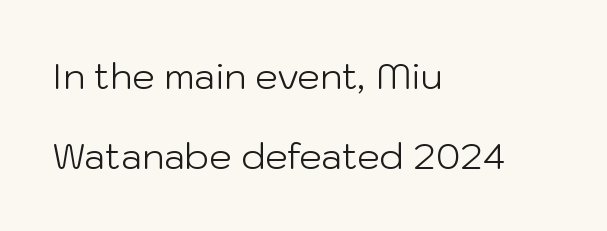
{"serif": "no", "italic": "no", "bold": "no", "weight": "light", "width": "normal", "stroke_contrast": "low", "x_height": "medium", "monospaced": "no", "underline": "no", "align": "left", "line_spacing": "loose", "line_spacing_ratio": 2.21, "letter_spacing": "normal", "letter_spacing_em": 0.0, "glyph_px": 36}
